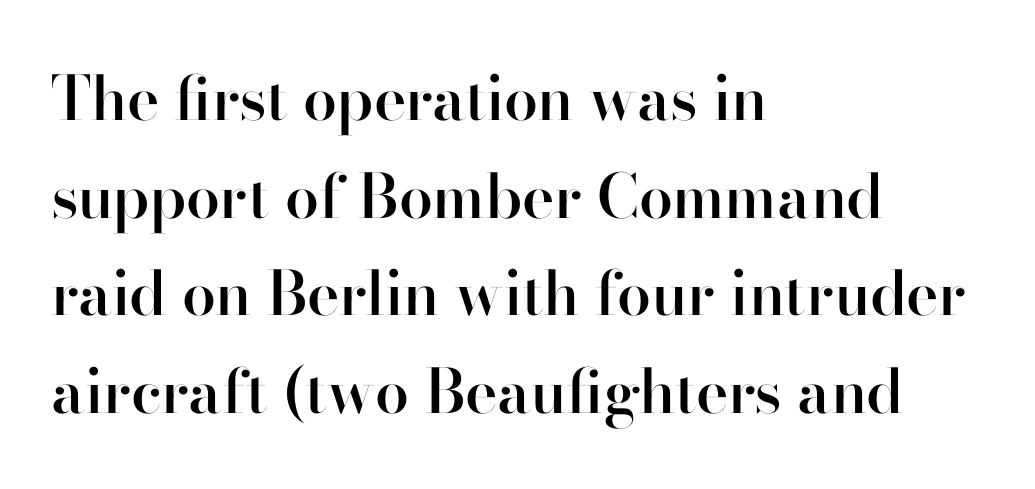
Students, note that the glyphs here touch the page at normal intervals. These lines are rendered in a variable-pitch font. The lines sit at an ordinary, default distance from one another. This rendering features lettering with no underline. The compositor pushed each line to the left boundary. Italic? Not at all — the glyphs are vertical.
